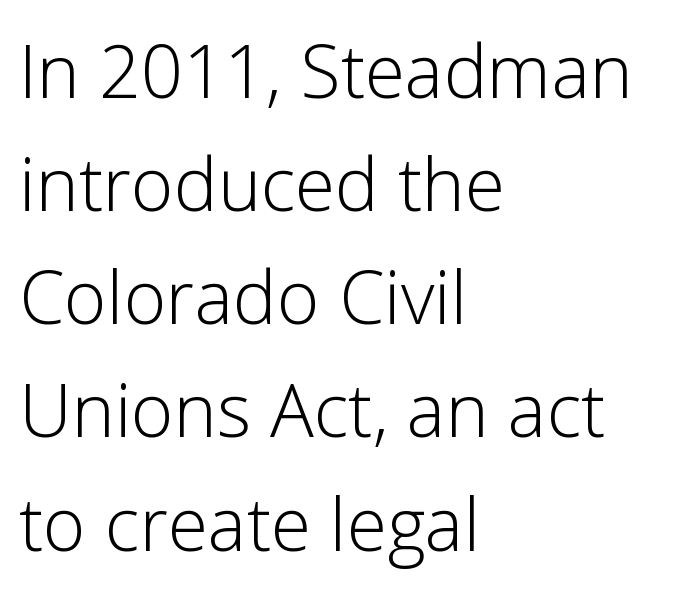
Q: Is the text bold? A: No.
Q: Is the text italic (slanted)? A: No, it is upright.
Q: Is the typeface a serif or a sans-serif typeface? A: Sans-serif.
Q: Is the text underlined? A: No.
Q: How is the paragraph aligned? A: Left-aligned.
Q: Is the spacing between letters normal or unusually wide? A: Normal.
Q: Is the spacing between lines tight, normal or loose? A: Normal.
Q: Width (condensed, normal, or wide)? A: Normal.
Q: Stroke contrast? A: Low.
Q: x-height? A: Medium.
Q: Monospaced? A: No.
